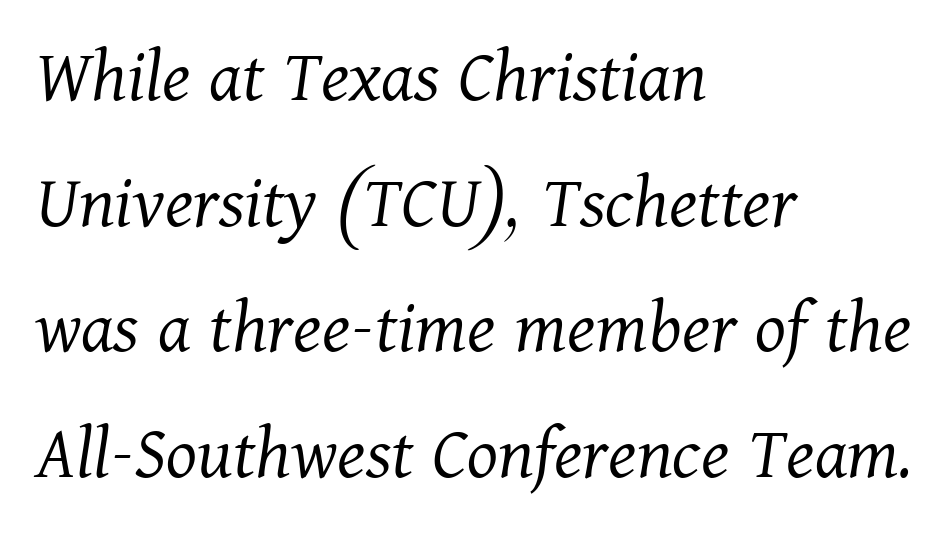
The image shows 79 px light serif type, italic (leaning right); set left-aligned, normal line spacing (1.59x), normal letter spacing, not underlined; medium stroke contrast and a medium x-height.
